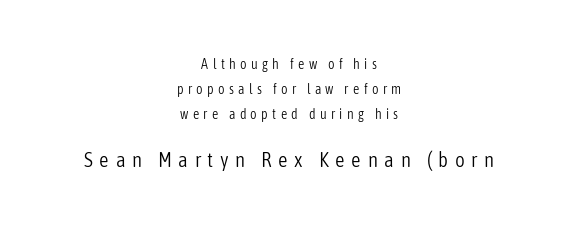
Q: Is the text bold? A: No.
Q: Is the text italic (slanted)? A: No, it is upright.
Q: Is the text underlined? A: No.
Q: How is the paragraph aligned? A: Centered.
Q: Is the spacing between letters normal or unusually wide? A: Unusually wide.
Q: Which block of text is set in a larger size, the first (top) or the second (bottom)? A: The second (bottom) one.
